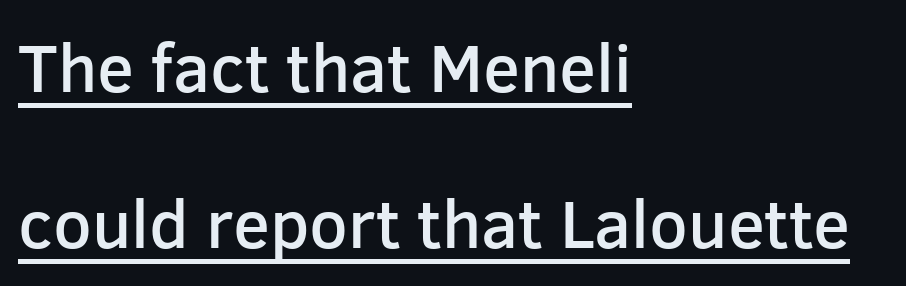
Notice the strokes are somewhat thickened but not fully heavy: this is a semibold. Each letter keeps its own natural width here, so spacing adapts to shape. The passage shown has conventional tracking throughout. If you drew a ruler down the left edge, every line would touch it. Is there any slant? The stems are plumb.
